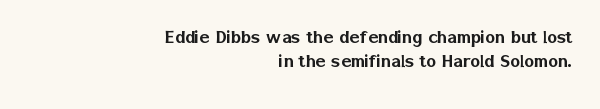
{"italic": "no", "underline": "no", "align": "right", "line_spacing": "tight", "line_spacing_ratio": 1.12, "letter_spacing": "normal", "letter_spacing_em": 0.0, "glyph_px": 21}
